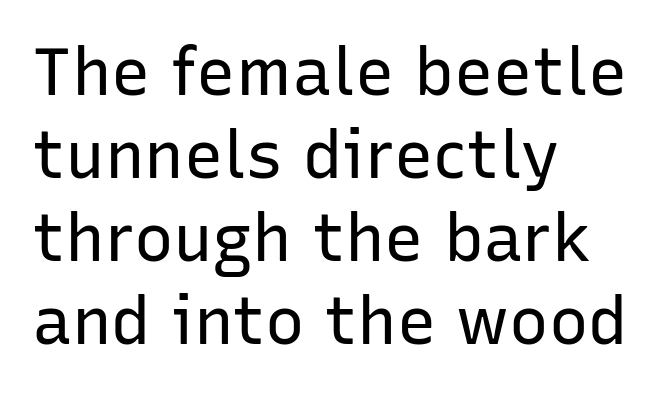
{"serif": "no", "italic": "no", "bold": "no", "weight": "regular", "width": "normal", "stroke_contrast": "low", "x_height": "medium", "monospaced": "no", "underline": "no", "align": "left", "line_spacing": "normal", "line_spacing_ratio": 1.26, "letter_spacing": "normal", "letter_spacing_em": 0.0, "glyph_px": 66}
